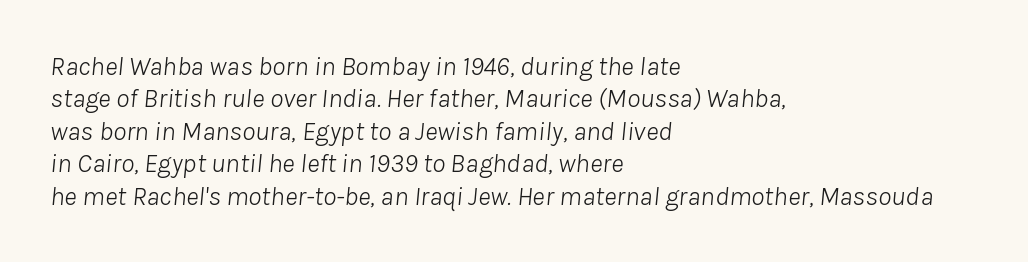
Q: Is the text bold? A: No.
Q: Is the text italic (slanted)? A: Yes, it leans right by about 8 degrees.
Q: Is the text underlined? A: No.
Q: How is the paragraph aligned? A: Left-aligned.
Q: Is the spacing between letters normal or unusually wide? A: Normal.
